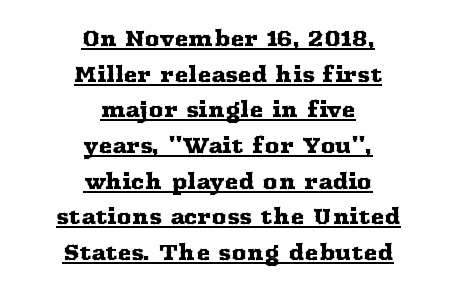
{"italic": "no", "underline": "yes", "align": "center", "line_spacing": "normal", "line_spacing_ratio": 1.7, "letter_spacing": "normal", "letter_spacing_em": 0.0, "glyph_px": 21}
